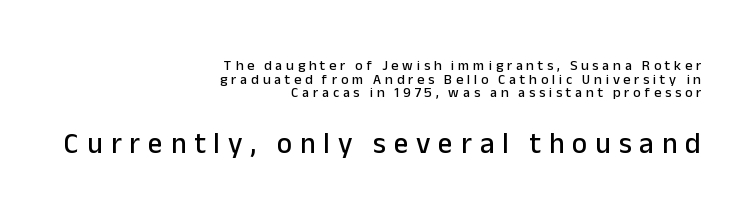
{"serif": "no", "italic": "no", "width": "normal", "stroke_contrast": "low", "x_height": "medium", "monospaced": "no", "underline": "no", "align": "right", "line_spacing": "tight", "line_spacing_ratio": 0.98, "letter_spacing": "wide", "letter_spacing_em": 0.27, "larger_block": "second", "size_ratio": 2.07, "glyph_px": 29}
